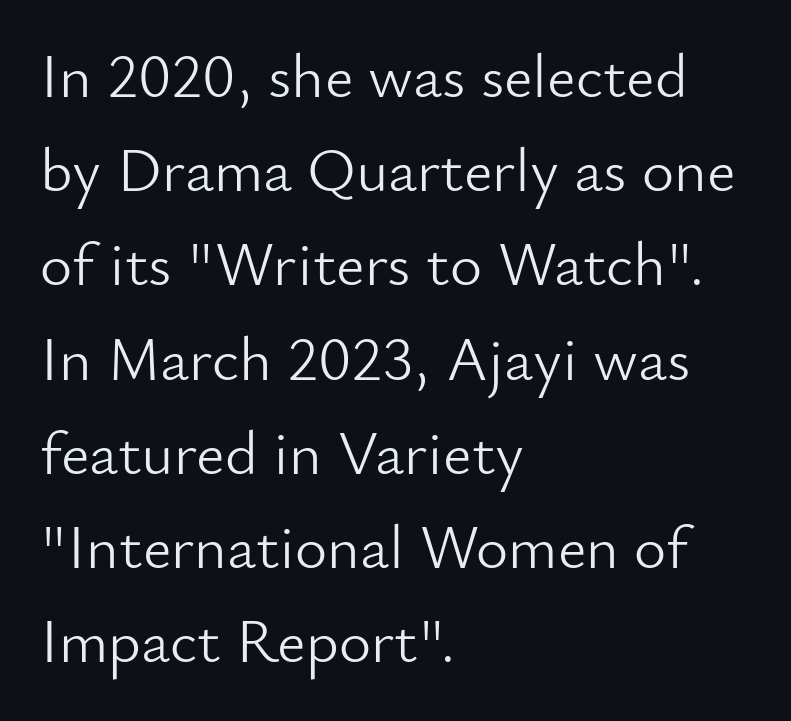
{"serif": "no", "italic": "no", "bold": "no", "weight": "light", "width": "normal", "stroke_contrast": "low", "x_height": "small", "monospaced": "no", "underline": "no", "align": "left", "line_spacing": "normal", "line_spacing_ratio": 1.52, "letter_spacing": "normal", "letter_spacing_em": 0.0, "glyph_px": 62}
